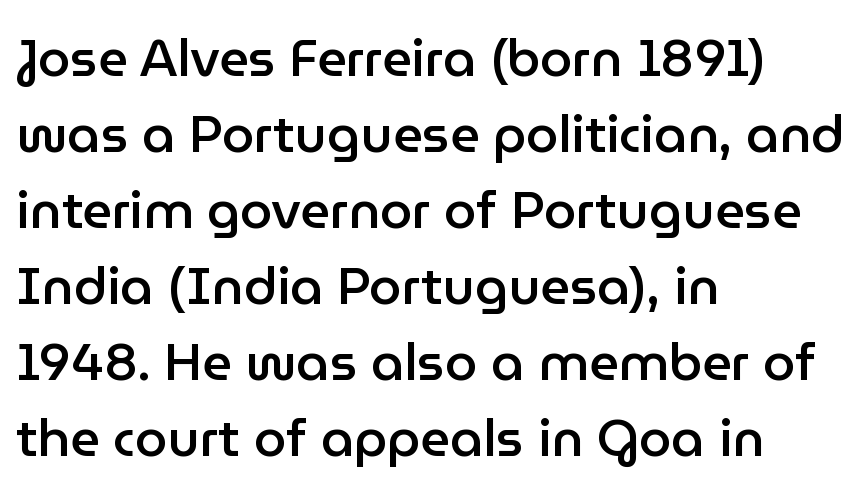
Q: Is the text bold? A: Semi-bold.
Q: Is the text italic (slanted)? A: No, it is upright.
Q: Is the typeface a serif or a sans-serif typeface? A: Sans-serif.
Q: Is the text underlined? A: No.
Q: How is the paragraph aligned? A: Left-aligned.
Q: Is the spacing between letters normal or unusually wide? A: Normal.
Q: Is the spacing between lines tight, normal or loose? A: Normal.
Q: Width (condensed, normal, or wide)? A: Normal.
Q: Stroke contrast? A: Low.
Q: x-height? A: Medium.
Q: Monospaced? A: No.
